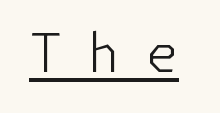
{"serif": "no", "italic": "no", "bold": "no", "weight": "light", "width": "normal", "stroke_contrast": "low", "x_height": "medium", "underline": "yes", "letter_spacing": "wide", "letter_spacing_em": 0.45, "glyph_px": 54}
